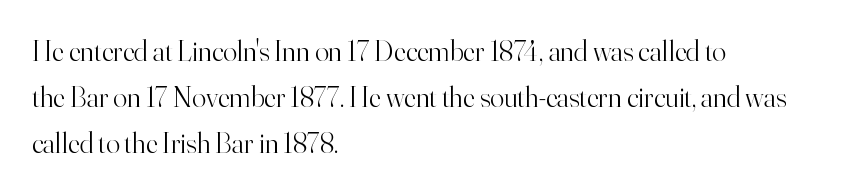
Q: Is the text bold? A: No.
Q: Is the text italic (slanted)? A: No, it is upright.
Q: Is the typeface a serif or a sans-serif typeface? A: Serif.
Q: Is the text underlined? A: No.
Q: How is the paragraph aligned? A: Left-aligned.
Q: Is the spacing between letters normal or unusually wide? A: Normal.
Q: Is the spacing between lines tight, normal or loose? A: Normal.
Q: Width (condensed, normal, or wide)? A: Normal.
Q: Stroke contrast? A: High.
Q: x-height? A: Small.
Q: Monospaced? A: No.
